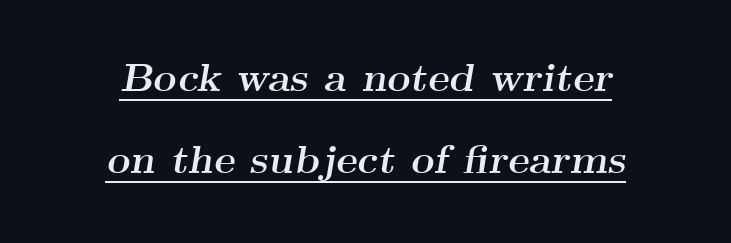
The specimen reads as italic at a glance. This rendering uses center alignment, leaving both contours irregular but symmetric. The letters are bold, with thick, heavy strokes. Does the type have serifs? Yes, each stem ends in a small foot.
